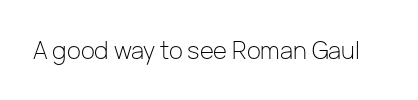
The image shows 24 px text type, upright; set normal letter spacing, not underlined.
